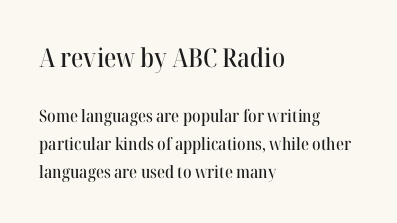
The image shows 26 px text type, upright; set left-aligned, normal line spacing (1.66x), normal letter spacing, not underlined; the first (top) block is 1.53x larger.
